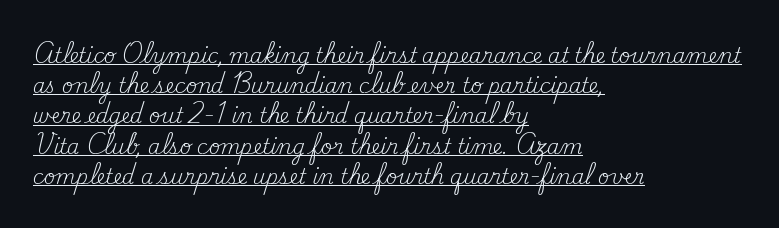
Q: Is the text bold? A: No.
Q: Is the text italic (slanted)? A: Yes.
Q: Is the text underlined? A: Yes.
Q: How is the paragraph aligned? A: Left-aligned.
Q: Is the spacing between letters normal or unusually wide? A: Normal.
Q: Is the spacing between lines tight, normal or loose? A: Normal.
